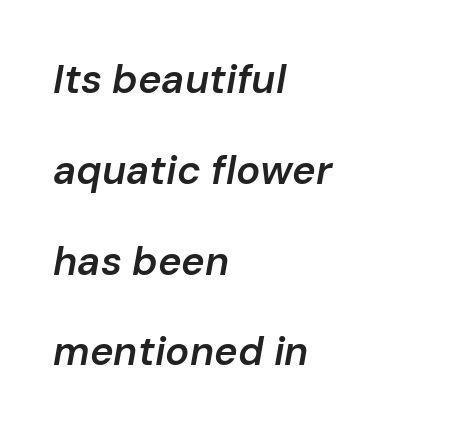
Q: Is the text bold? A: Semi-bold.
Q: Is the text italic (slanted)? A: Yes, it leans right by about 10 degrees.
Q: Is the text underlined? A: No.
Q: How is the paragraph aligned? A: Left-aligned.
Q: Is the spacing between letters normal or unusually wide? A: Normal.
Q: Is the spacing between lines tight, normal or loose? A: Loose.
Q: Width (condensed, normal, or wide)? A: Normal.
Q: Stroke contrast? A: Low.
Q: x-height? A: Medium.
Q: Monospaced? A: No.
